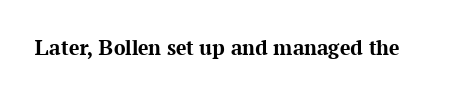
The image shows 23 px bold type, upright; set normal letter spacing, not underlined.
